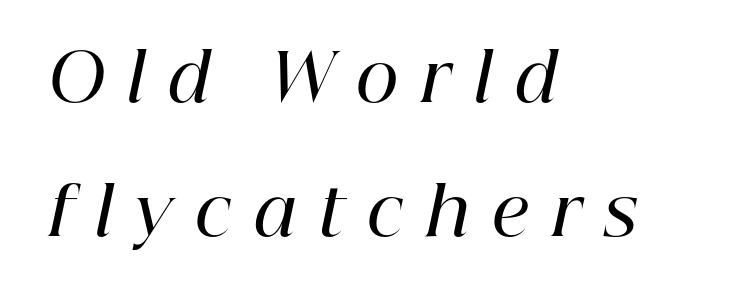
The image shows 66 px semibold serif type, italic (leaning right); set left-aligned, loose line spacing (2.03x), unusually wide letter spacing (+0.35 em), not underlined; high stroke contrast and a medium x-height.
